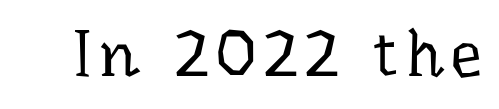
Q: Is the text bold? A: No.
Q: Is the text italic (slanted)? A: No, it is upright.
Q: Is the typeface a serif or a sans-serif typeface? A: Serif.
Q: Is the text underlined? A: No.
Q: Width (condensed, normal, or wide)? A: Normal.
Q: Stroke contrast? A: Low.
Q: x-height? A: Medium.
Q: Monospaced? A: No.
